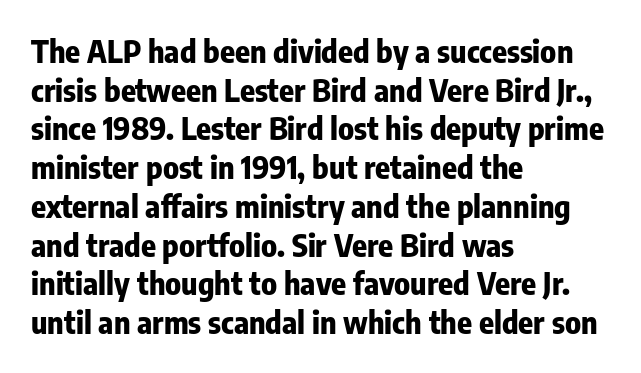
{"serif": "no", "italic": "no", "bold": "yes", "weight": "bold", "width": "condensed", "stroke_contrast": "low", "x_height": "medium", "monospaced": "no", "underline": "no", "align": "left", "line_spacing": "normal", "line_spacing_ratio": 1.25, "letter_spacing": "normal", "letter_spacing_em": 0.0, "glyph_px": 31}
